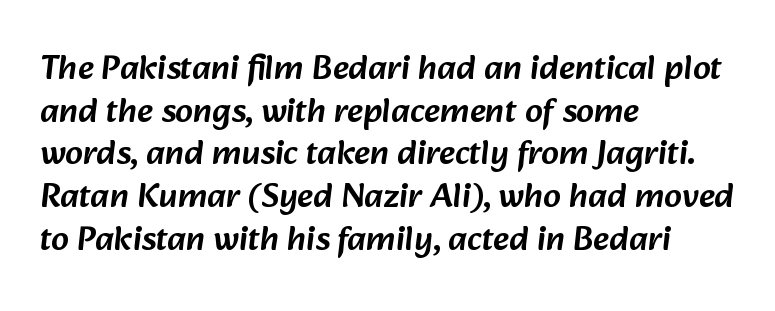
Casual observation: everything's shoved over to the left. Has an underline been added? It has not. No feet cap the strokes, marking this as sans-serif type. Between one letter and the next there's only the usual sliver of space. The face used here is proportionally spaced, like ordinary book or web type.
